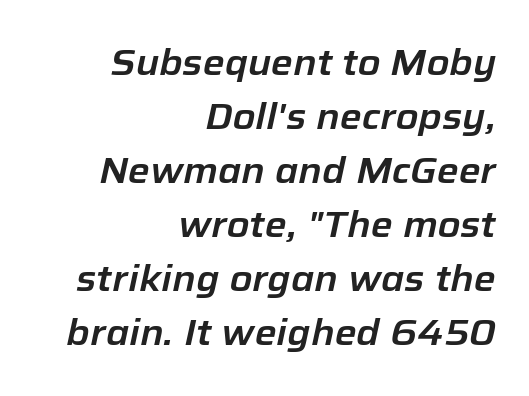
{"italic": "yes", "lean": "right", "slant_degrees": 12, "width": "normal", "stroke_contrast": "low", "x_height": "medium", "monospaced": "no", "underline": "no", "align": "right", "line_spacing": "normal", "line_spacing_ratio": 1.46, "letter_spacing": "normal", "letter_spacing_em": 0.0, "glyph_px": 37}
